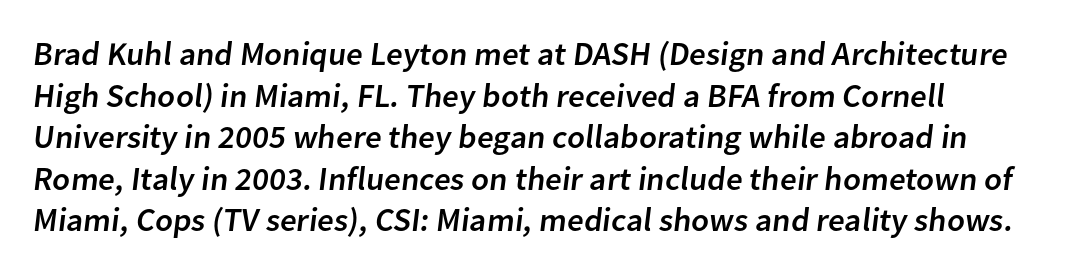
{"serif": "no", "width": "normal", "stroke_contrast": "low", "x_height": "medium", "monospaced": "no", "underline": "no", "line_spacing": "normal", "line_spacing_ratio": 1.26, "letter_spacing": "normal", "letter_spacing_em": 0.0, "glyph_px": 33}
